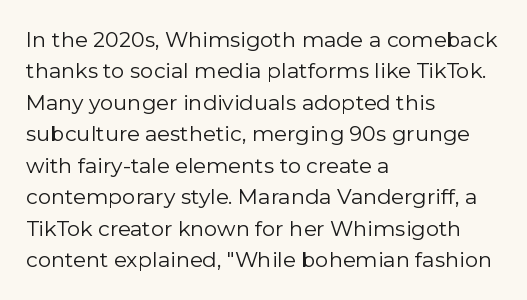
The image shows 21 px text type, upright; set left-aligned, normal line spacing (1.5x), normal letter spacing, not underlined.
